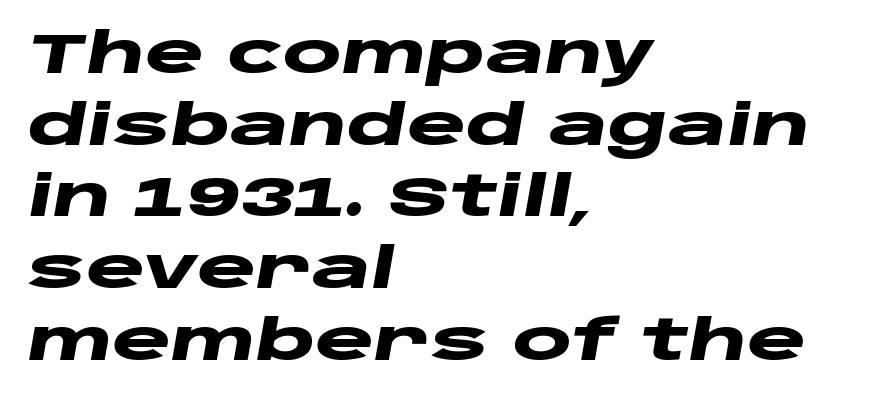
Q: Is the text bold? A: Yes.
Q: Is the text italic (slanted)? A: Yes, it leans right by about 10 degrees.
Q: Is the text underlined? A: No.
Q: How is the paragraph aligned? A: Left-aligned.
Q: Is the spacing between letters normal or unusually wide? A: Normal.
Q: Is the spacing between lines tight, normal or loose? A: Normal.
Q: Width (condensed, normal, or wide)? A: Wide.
Q: Stroke contrast? A: Low.
Q: x-height? A: Large.
Q: Monospaced? A: No.
